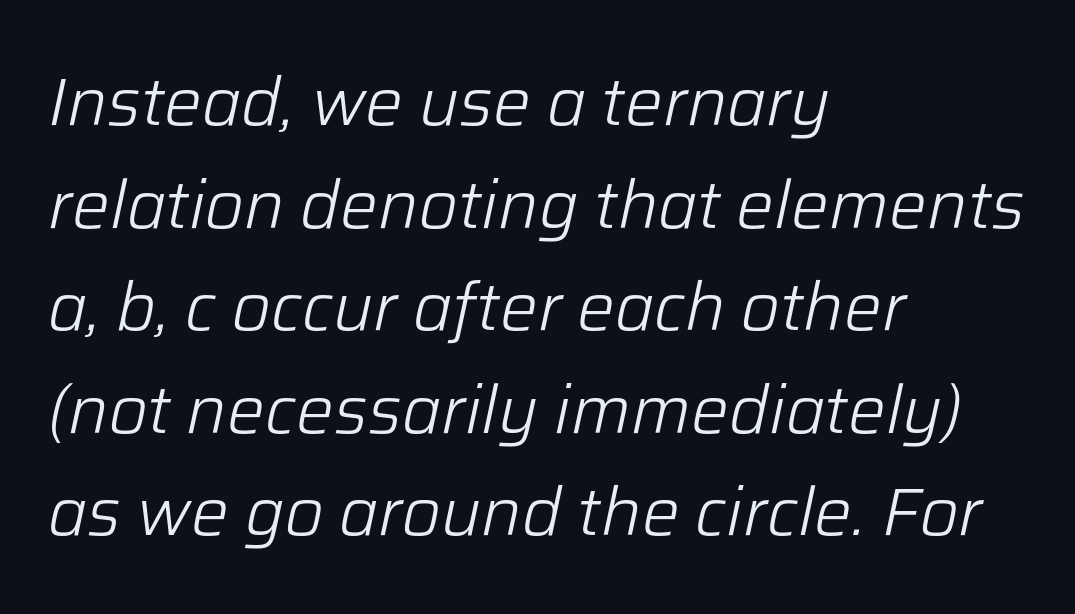
Compared with ordinary roman type, these characters are visibly tilted. What's the leading like? Ordinary, nothing unusual. Each letter keeps its own natural width here, so spacing adapts to shape. Is the letter spacing exaggerated? No — it looks like the ordinary default. Rule under the text: the space is simply empty. The font is comparable to plain body text, perhaps lighter.
